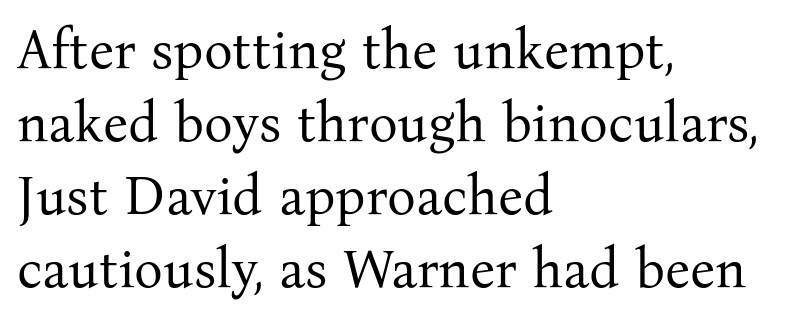
Q: Is the text bold? A: No.
Q: Is the text italic (slanted)? A: No, it is upright.
Q: Is the typeface a serif or a sans-serif typeface? A: Serif.
Q: Is the text underlined? A: No.
Q: How is the paragraph aligned? A: Left-aligned.
Q: Is the spacing between letters normal or unusually wide? A: Normal.
Q: Is the spacing between lines tight, normal or loose? A: Normal.
Q: Width (condensed, normal, or wide)? A: Normal.
Q: Stroke contrast? A: Medium.
Q: x-height? A: Medium.
Q: Monospaced? A: No.
